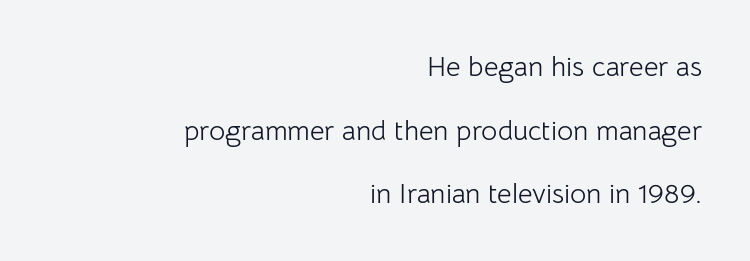
Q: Is the text bold? A: No.
Q: Is the text italic (slanted)? A: No, it is upright.
Q: Is the typeface a serif or a sans-serif typeface? A: Sans-serif.
Q: Is the text underlined? A: No.
Q: How is the paragraph aligned? A: Right-aligned.
Q: Is the spacing between letters normal or unusually wide? A: Normal.
Q: Is the spacing between lines tight, normal or loose? A: Loose.
Q: Width (condensed, normal, or wide)? A: Normal.
Q: Stroke contrast? A: Low.
Q: x-height? A: Medium.
Q: Monospaced? A: No.
